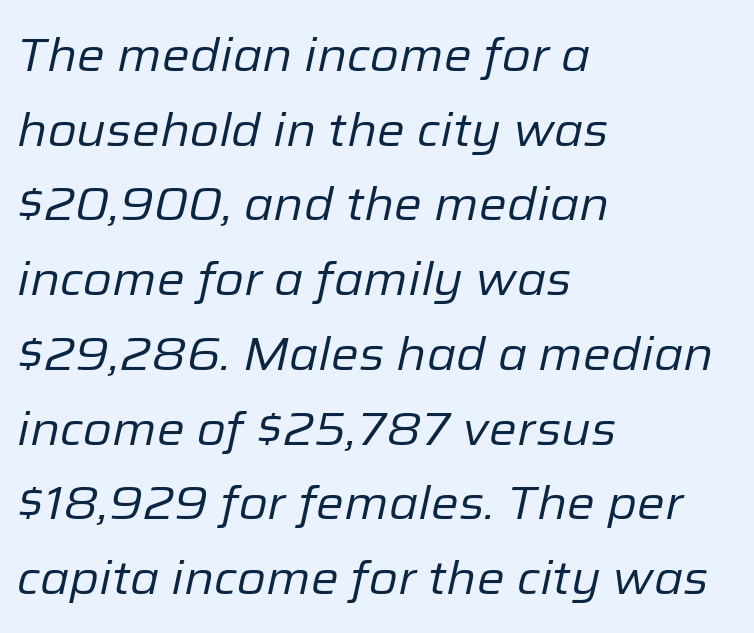
Q: Is the text bold? A: No.
Q: Is the text italic (slanted)? A: Yes, it leans right by about 12 degrees.
Q: Is the text underlined? A: No.
Q: How is the paragraph aligned? A: Left-aligned.
Q: Is the spacing between letters normal or unusually wide? A: Normal.
Q: Is the spacing between lines tight, normal or loose? A: Normal.
Q: Width (condensed, normal, or wide)? A: Normal.
Q: Stroke contrast? A: Low.
Q: x-height? A: Medium.
Q: Monospaced? A: No.
